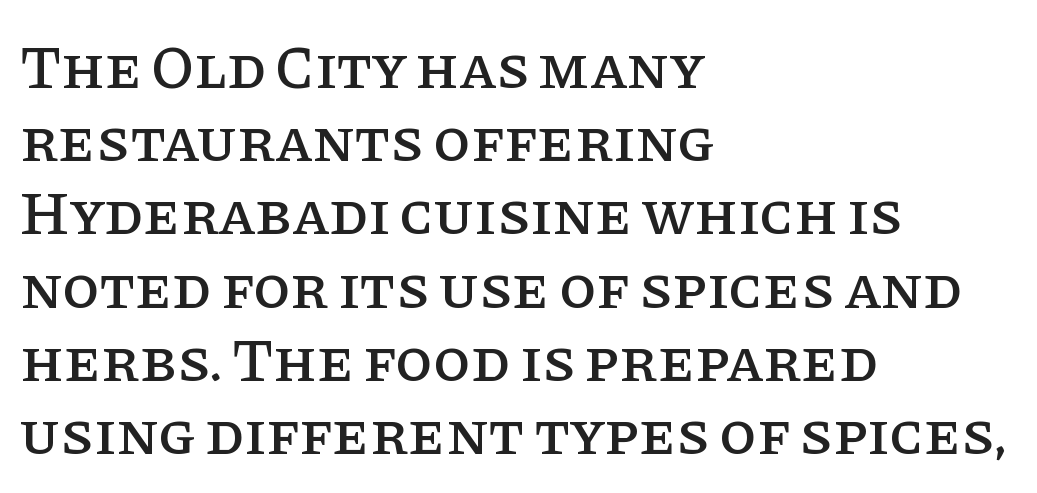
Look at the tracking — it's just the regular setting, nothing added. This rendering features lettering with no underline. All the whitespace from short lines collects on the right. Character widths vary here, with narrow letters taking less room than wide ones. Look at the bottom of the vertical strokes: they flare into serifs here. This sample uses an upright cut, with every glyph sitting square on the baseline.
